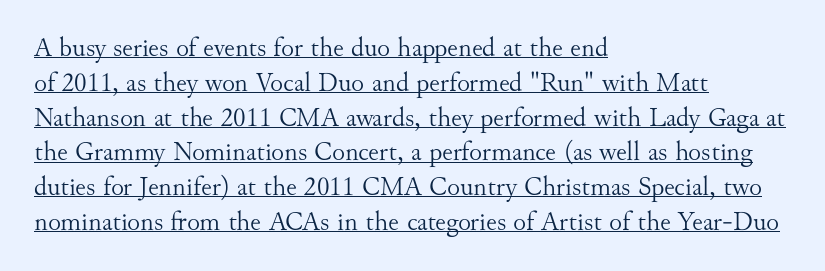
Tracking value appears to be zero — textbook default spacing. Caption: lettering with a line underneath. Every character sits straight up, as roman type does. Heaviness? Minimal to ordinary, like unemphasized prose. The space between consecutive lines is moderate.
